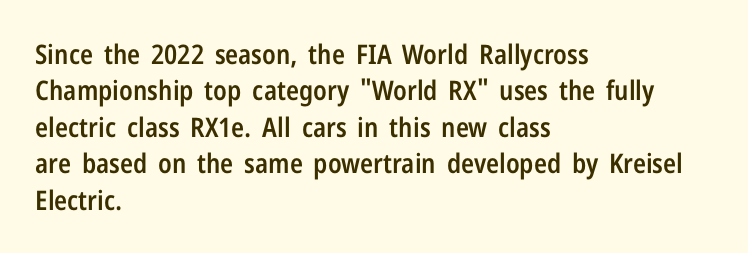
The image shows 27 px text type, upright; set left-aligned, normal line spacing (1.35x), normal letter spacing, not underlined.
